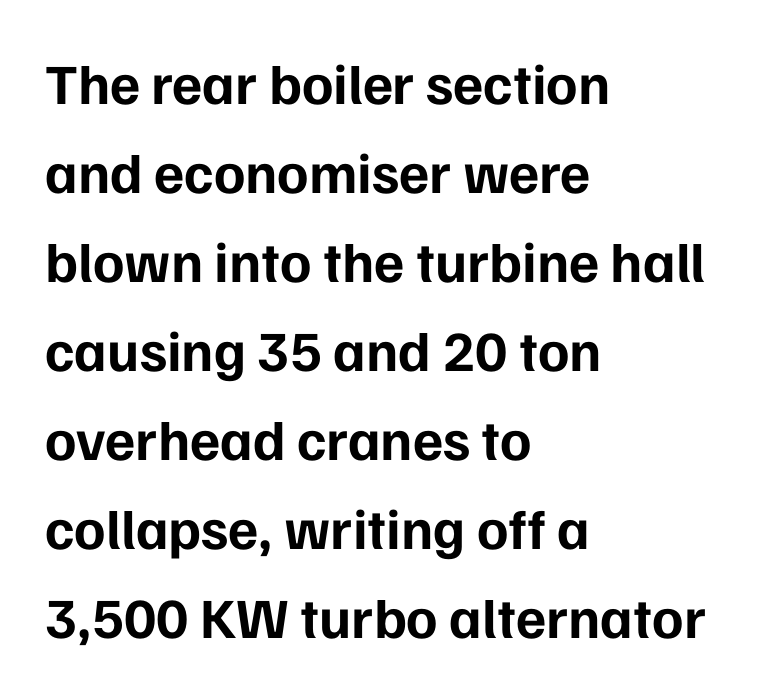
Observe the ordinary spacing: letters are neighbours, not strangers. The paragraph has a hard left edge and a soft right edge. Chunky letters — that's bold for sure. Style check: upright. The words here are not underlined. Does the type have serifs? No, each stem ends abruptly.
